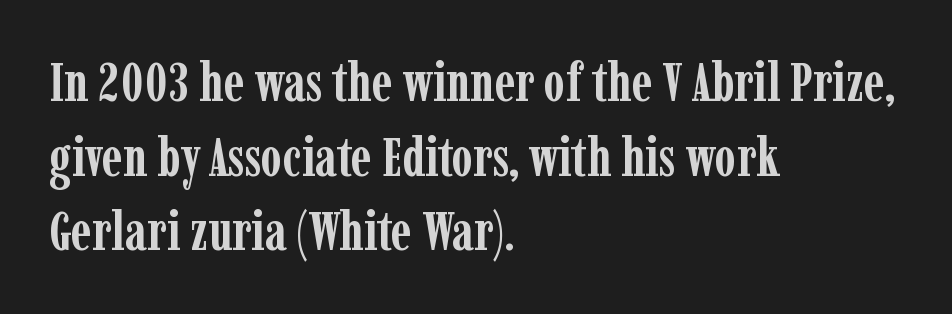
{"serif": "yes", "italic": "no", "bold": "yes", "weight": "semibold", "width": "condensed", "stroke_contrast": "low", "x_height": "medium", "monospaced": "no", "underline": "no", "align": "left", "line_spacing": "normal", "line_spacing_ratio": 1.38, "letter_spacing": "normal", "letter_spacing_em": 0.0, "glyph_px": 54}
